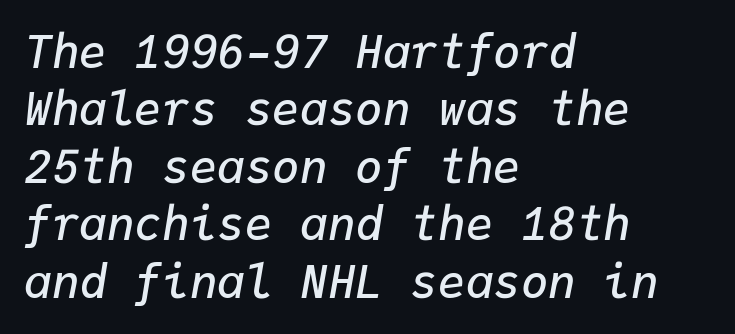
The compositor pushed each line to the left boundary. The passage shown is typed in a monospace face where columns stay perfectly aligned. Short note: letters normally spaced. Glance below the letters and you will spot only blank space.
